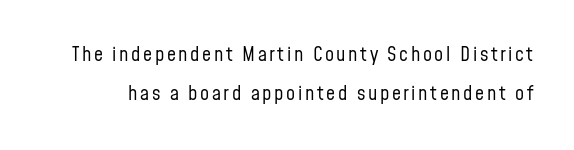
Q: Is the text bold? A: No.
Q: Is the text italic (slanted)? A: No, it is upright.
Q: Is the text underlined? A: No.
Q: Is the spacing between lines tight, normal or loose? A: Loose.
